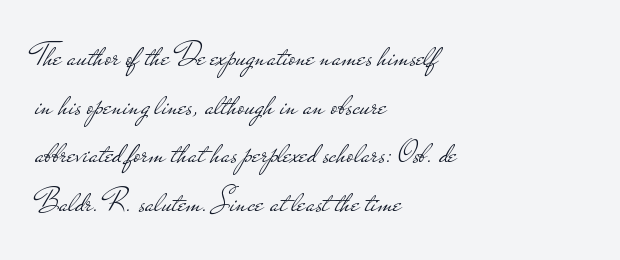
The image shows 33 px light, wide sans-serif type; set left-aligned, normal line spacing (1.47x), normal letter spacing, not underlined; low stroke contrast and a small x-height.
